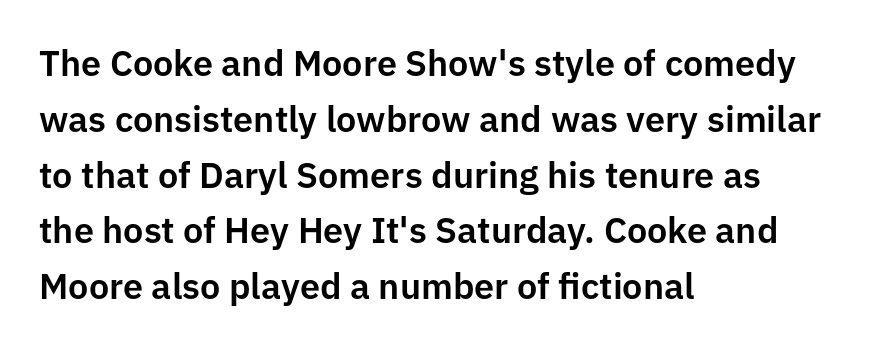
The image shows 36 px sans-serif type, upright; set left-aligned, normal line spacing (1.55x), normal letter spacing, not underlined; low stroke contrast and a medium x-height.
